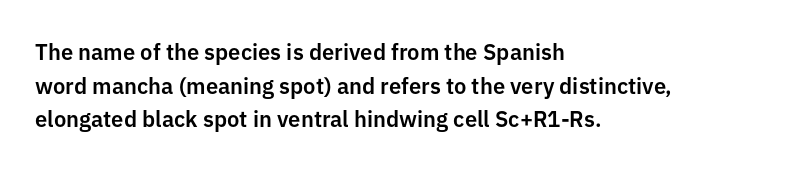
The image shows 22 px text type, upright; set left-aligned, normal line spacing (1.53x), normal letter spacing, not underlined.
